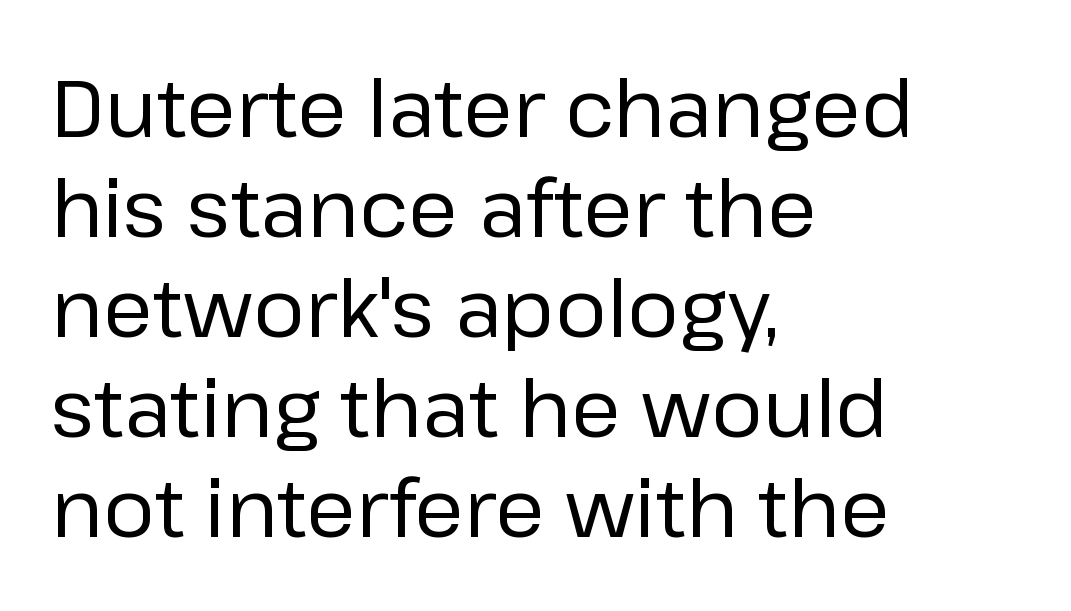
The image shows 80 px regular-weight sans-serif type, upright; set left-aligned, normal line spacing (1.25x), normal letter spacing, not underlined; low stroke contrast and a medium x-height.
